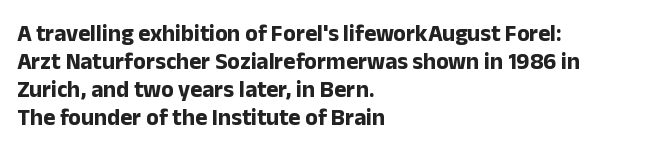
The image shows 23 px bold type, upright; set left-aligned, line spacing 1.22x, normal letter spacing, not underlined.
